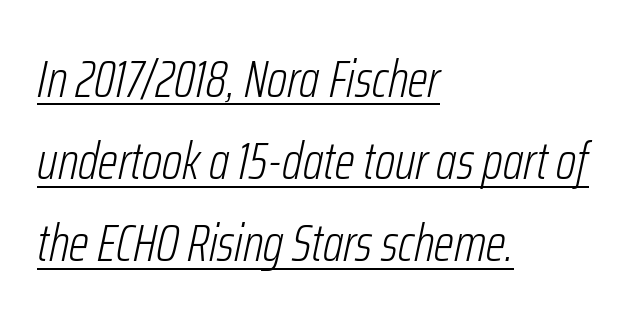
{"italic": "yes", "lean": "right", "slant_degrees": 12, "bold": "no", "weight": "light", "width": "condensed", "stroke_contrast": "low", "x_height": "medium", "monospaced": "no", "underline": "yes", "align": "left", "line_spacing": "normal", "line_spacing_ratio": 1.58, "letter_spacing": "normal", "letter_spacing_em": 0.0, "glyph_px": 52}
